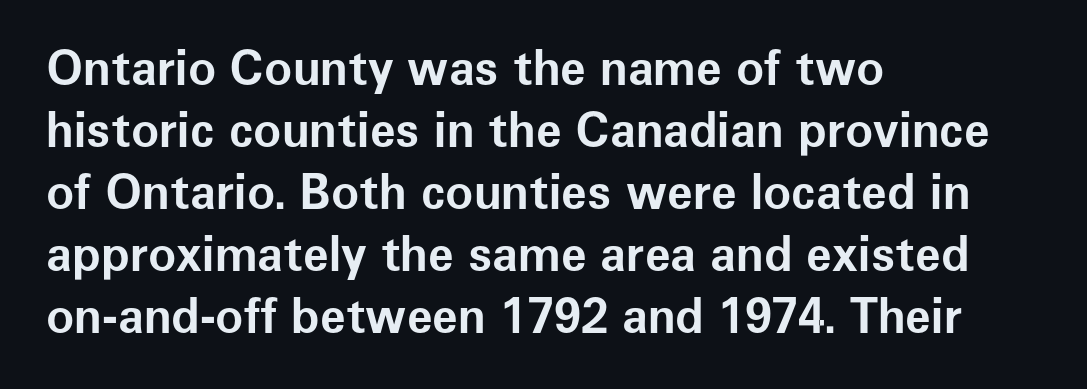
Q: Is the text bold? A: Yes.
Q: Is the text italic (slanted)? A: No, it is upright.
Q: Is the typeface a serif or a sans-serif typeface? A: Sans-serif.
Q: Is the text underlined? A: No.
Q: How is the paragraph aligned? A: Left-aligned.
Q: Is the spacing between letters normal or unusually wide? A: Normal.
Q: Is the spacing between lines tight, normal or loose? A: Normal.
Q: Width (condensed, normal, or wide)? A: Normal.
Q: Stroke contrast? A: Low.
Q: x-height? A: Medium.
Q: Monospaced? A: No.
